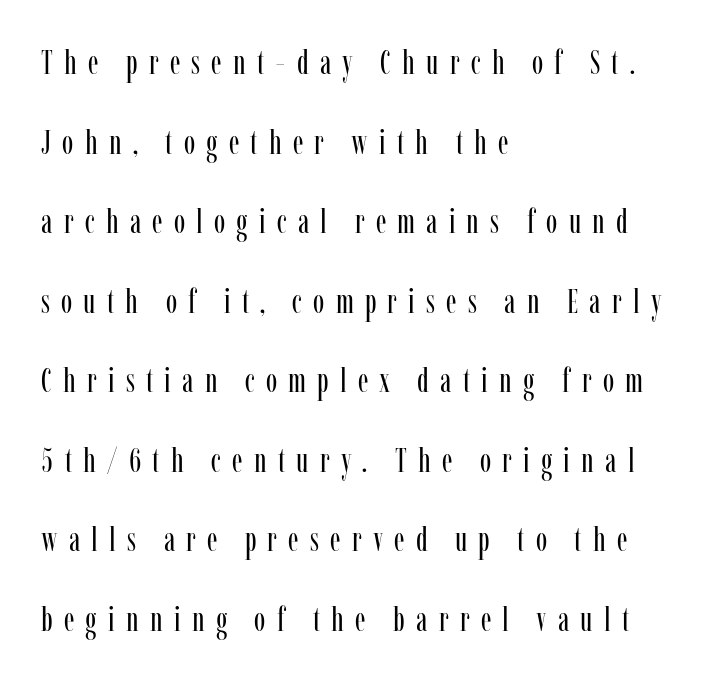
Q: Is the text bold? A: No.
Q: Is the text italic (slanted)? A: No, it is upright.
Q: Is the typeface a serif or a sans-serif typeface? A: Serif.
Q: Is the text underlined? A: No.
Q: How is the paragraph aligned? A: Left-aligned.
Q: Is the spacing between letters normal or unusually wide? A: Unusually wide.
Q: Is the spacing between lines tight, normal or loose? A: Loose.
Q: Width (condensed, normal, or wide)? A: Condensed.
Q: Stroke contrast? A: Low.
Q: x-height? A: Medium.
Q: Monospaced? A: No.
